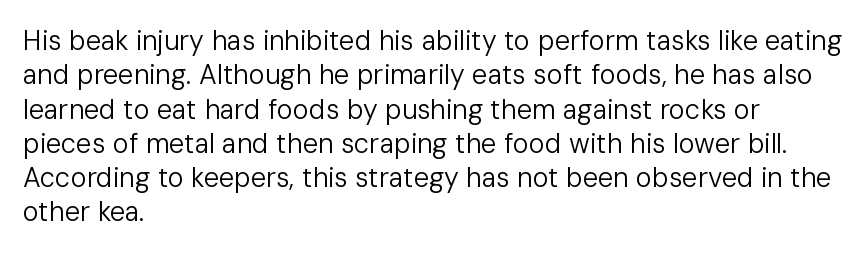
The letterforms sit at book weight or below. Honestly, the letter spacing is just normal — you wouldn't notice it. The type sits square on the baseline with zero lean. Unmarked baselines from the first word to the last. The text block is weighted toward the left margin, trailing off unevenly rightward. The designer left line spacing at the default.
